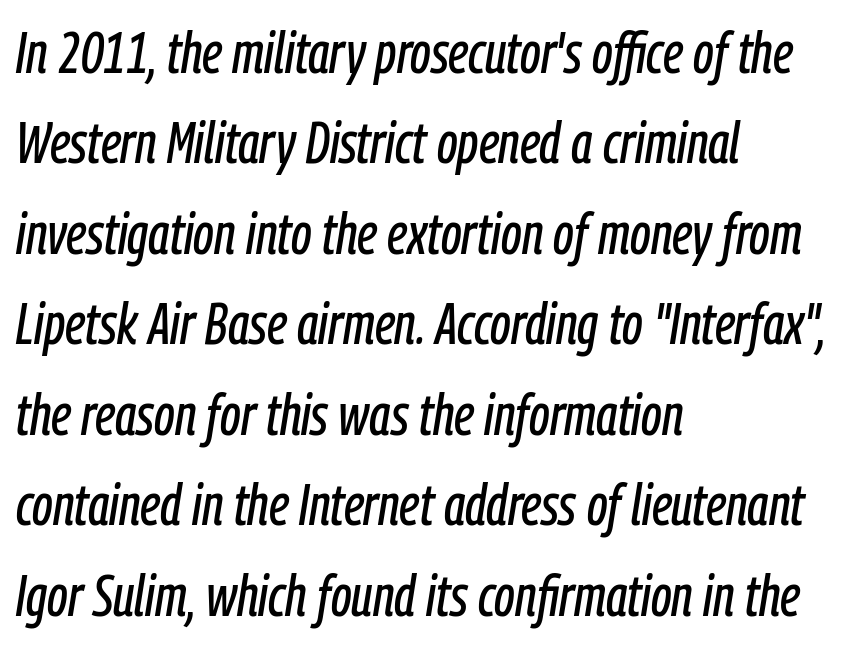
The letters sit at their default tracking, neither squeezed nor spread. Characters are canted at an angle relative to the baseline's perpendicular. Compared with a centered layout, this one pins lines to the left instead. A bare baseline throughout the passage. These lines are rendered in a variable-pitch font.
